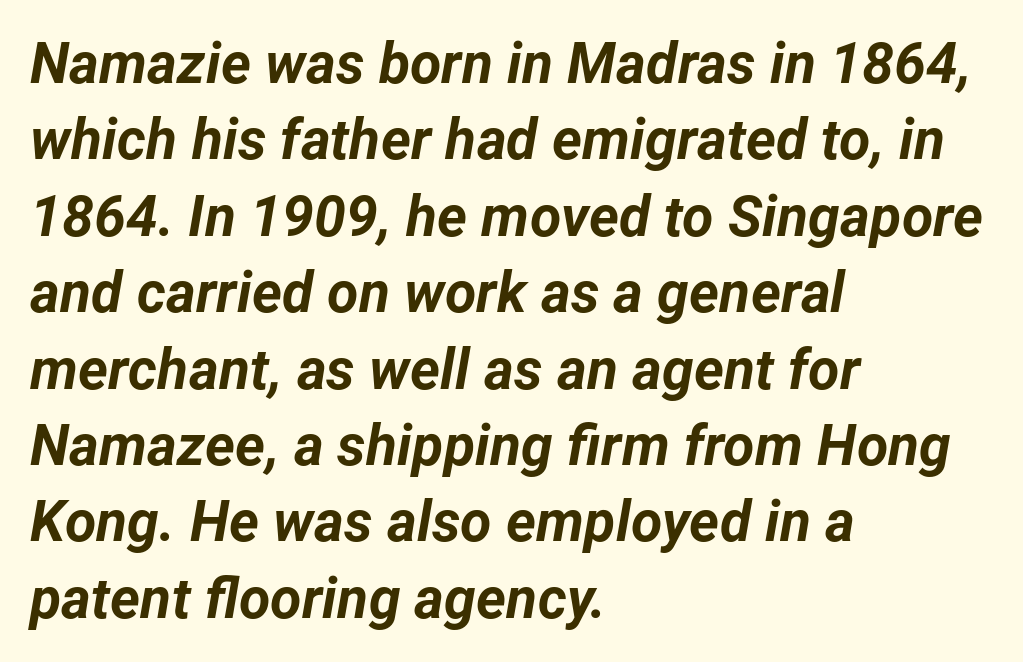
Caption: bold face, heavy strokes. Do the characters align in a grid? No, the font is proportional. Alignment: flush left. Is the type slanted? Yes — the strokes lean at a clear angle. This sample uses plain, unmodified letter spacing.
